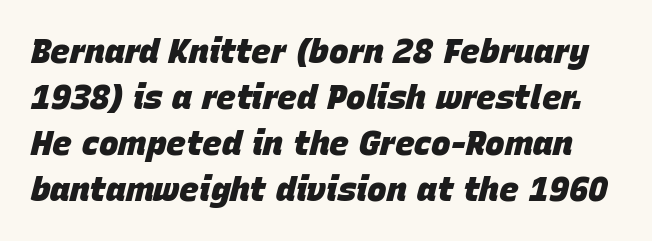
{"italic": "yes", "lean": "right", "slant_degrees": 15, "bold": "yes", "weight": "heavy", "width": "normal", "stroke_contrast": "low", "x_height": "large", "monospaced": "no", "underline": "no", "line_spacing": "normal", "line_spacing_ratio": 1.39, "letter_spacing": "normal", "letter_spacing_em": 0.0, "glyph_px": 33}
